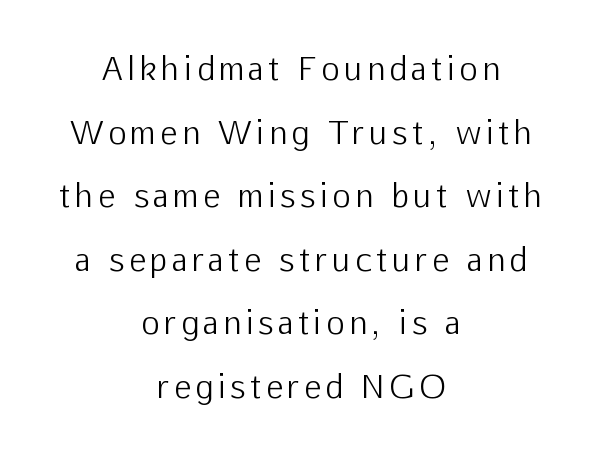
Q: Is the text bold? A: No.
Q: Is the text italic (slanted)? A: No, it is upright.
Q: Is the typeface a serif or a sans-serif typeface? A: Sans-serif.
Q: Is the text underlined? A: No.
Q: How is the paragraph aligned? A: Centered.
Q: Is the spacing between lines tight, normal or loose? A: Loose.
Q: Width (condensed, normal, or wide)? A: Normal.
Q: Stroke contrast? A: Low.
Q: x-height? A: Medium.
Q: Monospaced? A: No.
